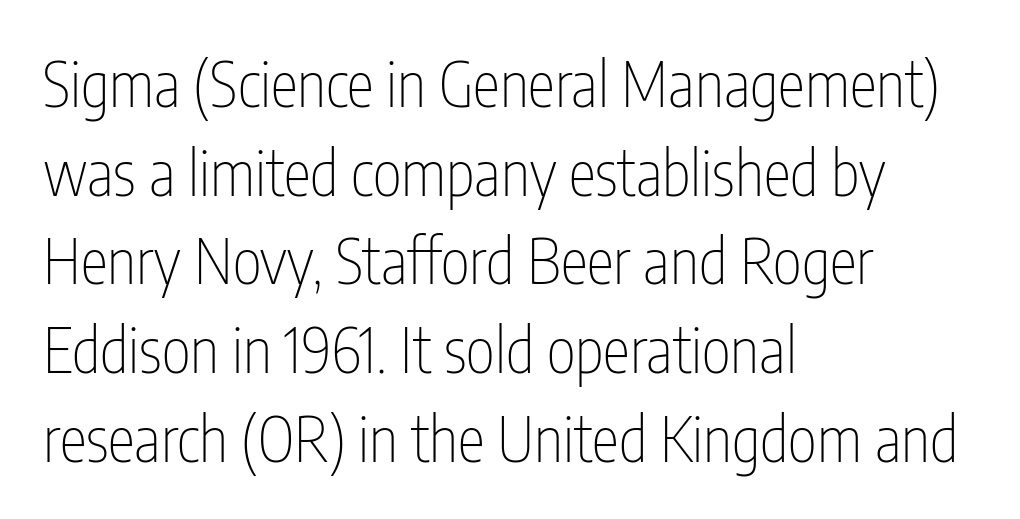
Looks like regular typesetting: each glyph gets only the width it needs. Normally led — the rows are evenly, conventionally spaced. Each stroke keeps to a modest, everyday thickness or less. The axis of the letterforms is exactly vertical. Default kerning and tracking; the words read as compact shapes.
